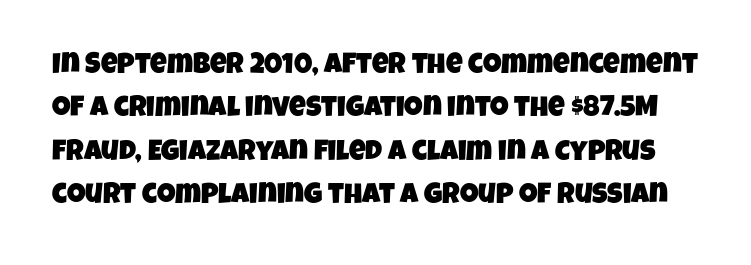
{"serif": "no", "width": "condensed", "stroke_contrast": "low", "x_height": "large", "monospaced": "no", "underline": "no", "line_spacing": "normal", "line_spacing_ratio": 1.5, "letter_spacing": "normal", "letter_spacing_em": 0.0, "glyph_px": 29}
